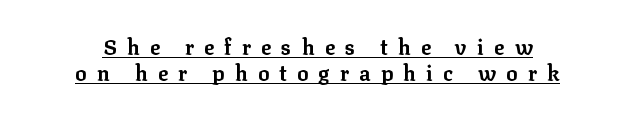
A dark, heavy texture on the line: the type is bold. The type sits square on the baseline with zero lean. A typesetter would call this heavily tracked-out type. Does the copy run flush right? No — it is centered line by line. Caption: lettering with a line underneath.
